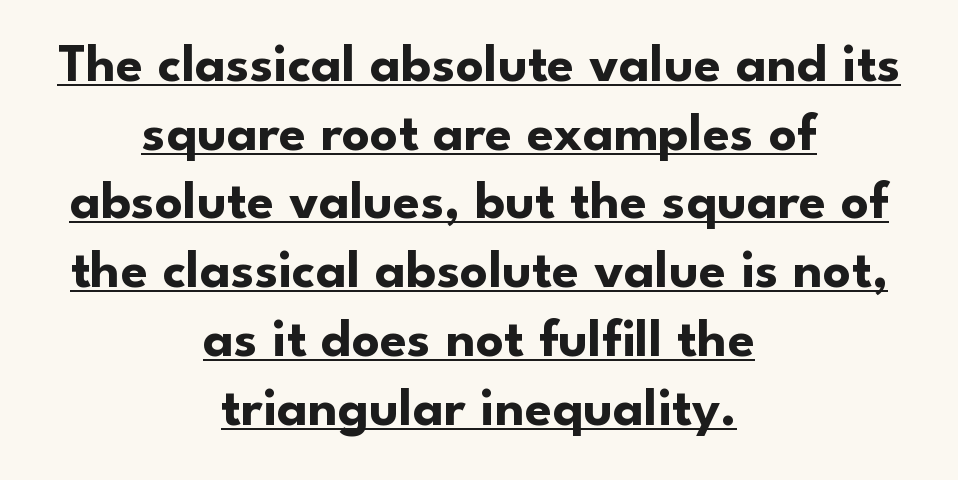
Q: Is the text bold? A: Yes.
Q: Is the text italic (slanted)? A: No, it is upright.
Q: Is the typeface a serif or a sans-serif typeface? A: Sans-serif.
Q: Is the text underlined? A: Yes.
Q: How is the paragraph aligned? A: Centered.
Q: Is the spacing between letters normal or unusually wide? A: Normal.
Q: Is the spacing between lines tight, normal or loose? A: Normal.
Q: Width (condensed, normal, or wide)? A: Normal.
Q: Stroke contrast? A: Low.
Q: x-height? A: Small.
Q: Monospaced? A: No.
